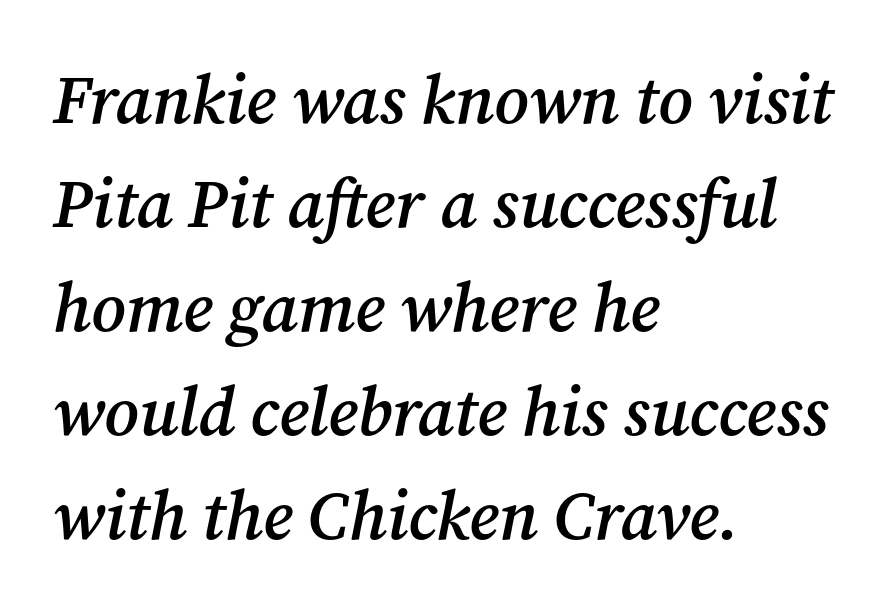
Letters rest on an invisible, unmarked baseline. In terms of weight, the rendering is demibold, just under bold. Honestly, the letter spacing is just normal — you wouldn't notice it. Regarding serifs, this sample has them. The lines sit at an ordinary, default distance from one another.
